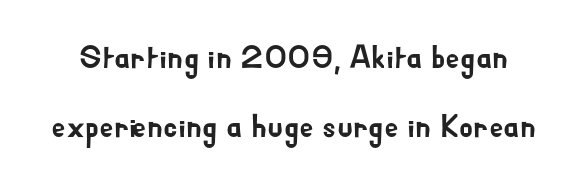
Q: Is the text italic (slanted)? A: No, it is upright.
Q: Is the typeface a serif or a sans-serif typeface? A: Sans-serif.
Q: Is the text underlined? A: No.
Q: Is the spacing between letters normal or unusually wide? A: Normal.
Q: Is the spacing between lines tight, normal or loose? A: Loose.
Q: Width (condensed, normal, or wide)? A: Normal.
Q: Stroke contrast? A: Low.
Q: x-height? A: Small.
Q: Monospaced? A: No.
